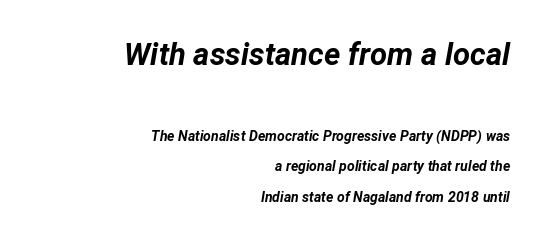
Q: Is the text bold? A: Yes.
Q: Is the text italic (slanted)? A: Yes, it leans right by about 12 degrees.
Q: Is the text underlined? A: No.
Q: How is the paragraph aligned? A: Right-aligned.
Q: Is the spacing between letters normal or unusually wide? A: Normal.
Q: Is the spacing between lines tight, normal or loose? A: Loose.
Q: Which block of text is set in a larger size, the first (top) or the second (bottom)? A: The first (top) one.
Q: Width (condensed, normal, or wide)? A: Normal.
Q: Stroke contrast? A: Low.
Q: x-height? A: Medium.
Q: Monospaced? A: No.
